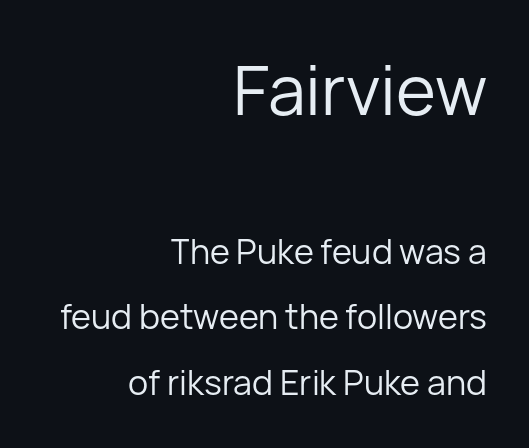
Q: Is the text bold? A: No.
Q: Is the text italic (slanted)? A: No, it is upright.
Q: Is the typeface a serif or a sans-serif typeface? A: Sans-serif.
Q: Is the text underlined? A: No.
Q: How is the paragraph aligned? A: Right-aligned.
Q: Is the spacing between letters normal or unusually wide? A: Normal.
Q: Is the spacing between lines tight, normal or loose? A: Loose.
Q: Which block of text is set in a larger size, the first (top) or the second (bottom)? A: The first (top) one.
Q: Width (condensed, normal, or wide)? A: Normal.
Q: Stroke contrast? A: Low.
Q: x-height? A: Medium.
Q: Monospaced? A: No.
